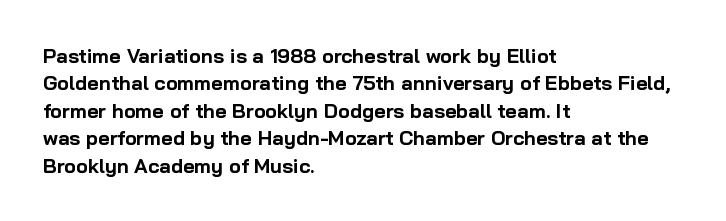
The image shows 20 px bold type, upright; set left-aligned, normal line spacing (1.37x), normal letter spacing, not underlined.
